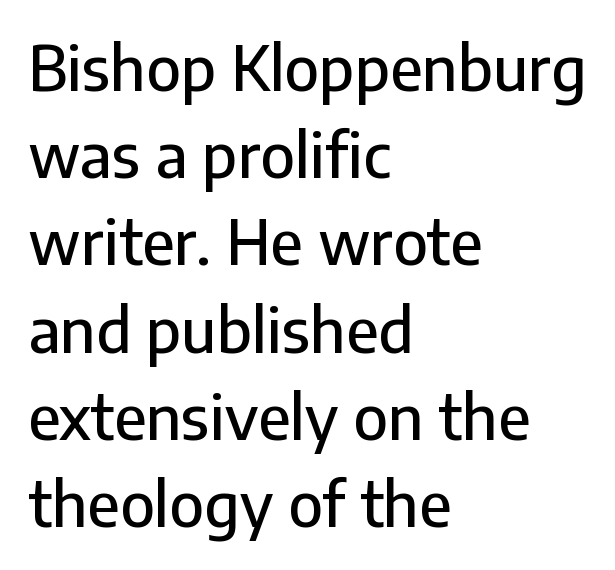
Q: Is the text italic (slanted)? A: No, it is upright.
Q: Is the typeface a serif or a sans-serif typeface? A: Sans-serif.
Q: Is the text underlined? A: No.
Q: How is the paragraph aligned? A: Left-aligned.
Q: Is the spacing between letters normal or unusually wide? A: Normal.
Q: Is the spacing between lines tight, normal or loose? A: Normal.
Q: Width (condensed, normal, or wide)? A: Normal.
Q: Stroke contrast? A: Low.
Q: x-height? A: Medium.
Q: Monospaced? A: No.
